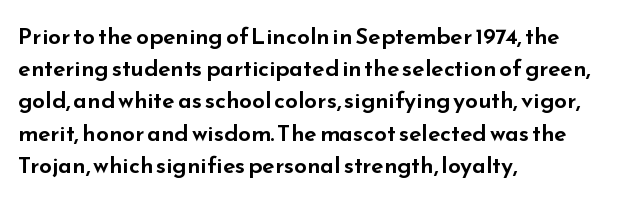
The image shows 23 px text type, upright; set left-aligned, normal line spacing (1.4x), normal letter spacing, not underlined.
